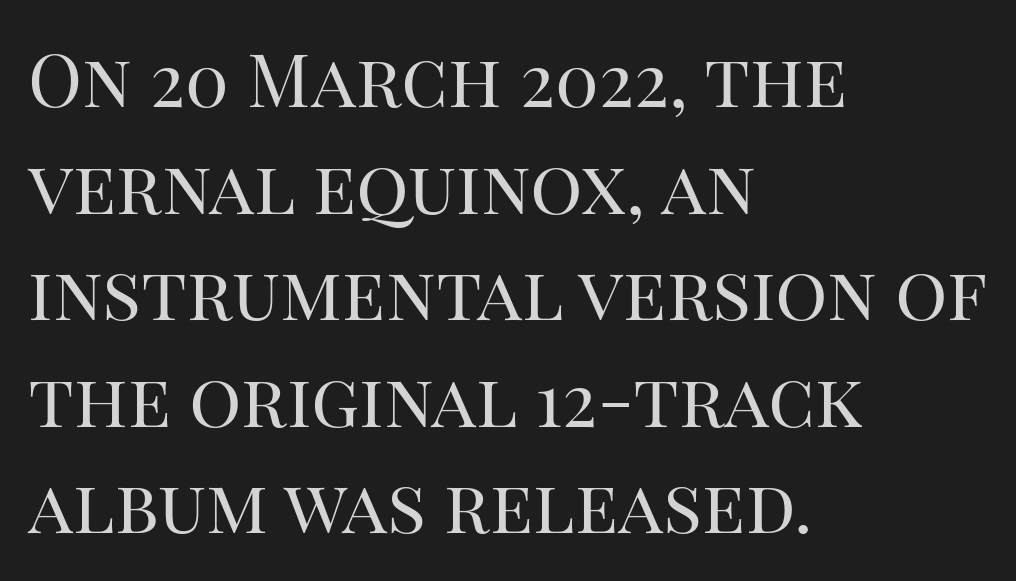
{"serif": "yes", "italic": "no", "bold": "no", "weight": "regular", "width": "normal", "stroke_contrast": "high", "x_height": "large", "monospaced": "no", "underline": "no", "align": "left", "line_spacing": "normal", "line_spacing_ratio": 1.46, "letter_spacing": "normal", "letter_spacing_em": 0.0, "glyph_px": 73}
